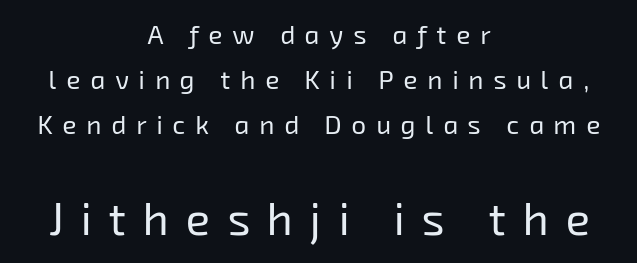
{"serif": "no", "bold": "no", "weight": "regular", "width": "normal", "stroke_contrast": "low", "x_height": "medium", "monospaced": "no", "underline": "no", "align": "center", "line_spacing_ratio": 1.74, "letter_spacing": "wide", "letter_spacing_em": 0.38, "larger_block": "second", "size_ratio": 1.73, "glyph_px": 45}
